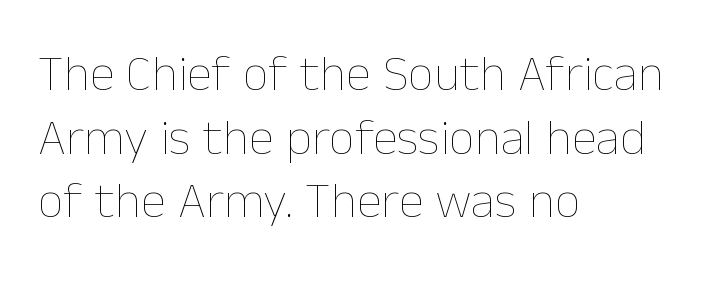
This is the regular roman posture of the typeface. Is the type heavy? It reads as light-to-regular instead. Descender tails drop into unmarked territory. The line-height multiplier appears to be the usual default. Proportional: the letters do not fall into vertical columns.
